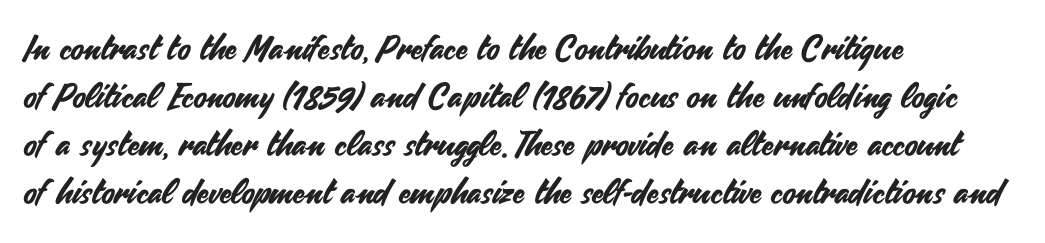
Q: Is the text italic (slanted)? A: Yes.
Q: Is the typeface a serif or a sans-serif typeface? A: Sans-serif.
Q: Is the text underlined? A: No.
Q: How is the paragraph aligned? A: Left-aligned.
Q: Is the spacing between letters normal or unusually wide? A: Normal.
Q: Is the spacing between lines tight, normal or loose? A: Normal.
Q: Width (condensed, normal, or wide)? A: Normal.
Q: Stroke contrast? A: Medium.
Q: x-height? A: Small.
Q: Monospaced? A: No.
